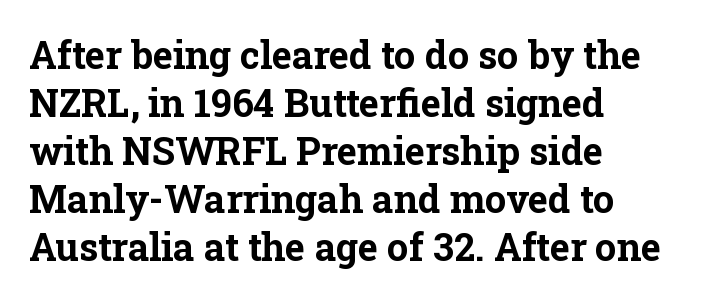
Q: Is the text bold? A: Yes.
Q: Is the text italic (slanted)? A: No, it is upright.
Q: Is the typeface a serif or a sans-serif typeface? A: Serif.
Q: Is the text underlined? A: No.
Q: How is the paragraph aligned? A: Left-aligned.
Q: Is the spacing between letters normal or unusually wide? A: Normal.
Q: Is the spacing between lines tight, normal or loose? A: Normal.
Q: Width (condensed, normal, or wide)? A: Normal.
Q: Stroke contrast? A: Low.
Q: x-height? A: Medium.
Q: Monospaced? A: No.
